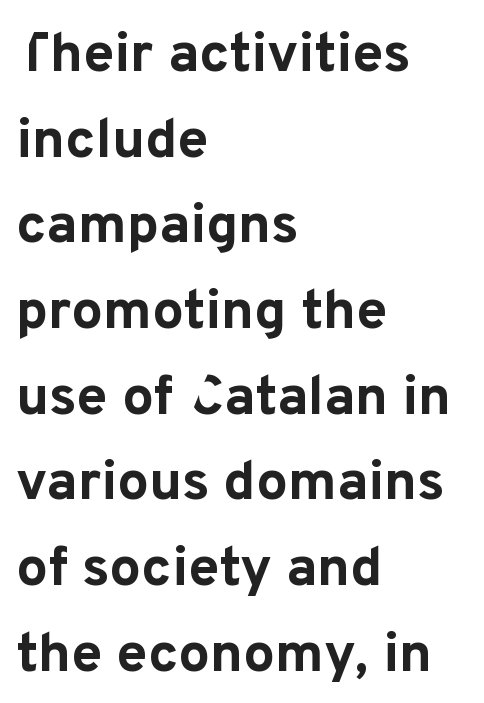
Q: Is the text bold? A: Yes.
Q: Is the text italic (slanted)? A: No, it is upright.
Q: Is the typeface a serif or a sans-serif typeface? A: Sans-serif.
Q: Is the text underlined? A: No.
Q: How is the paragraph aligned? A: Left-aligned.
Q: Is the spacing between letters normal or unusually wide? A: Normal.
Q: Is the spacing between lines tight, normal or loose? A: Normal.
Q: Width (condensed, normal, or wide)? A: Normal.
Q: Stroke contrast? A: Low.
Q: x-height? A: Medium.
Q: Monospaced? A: No.
